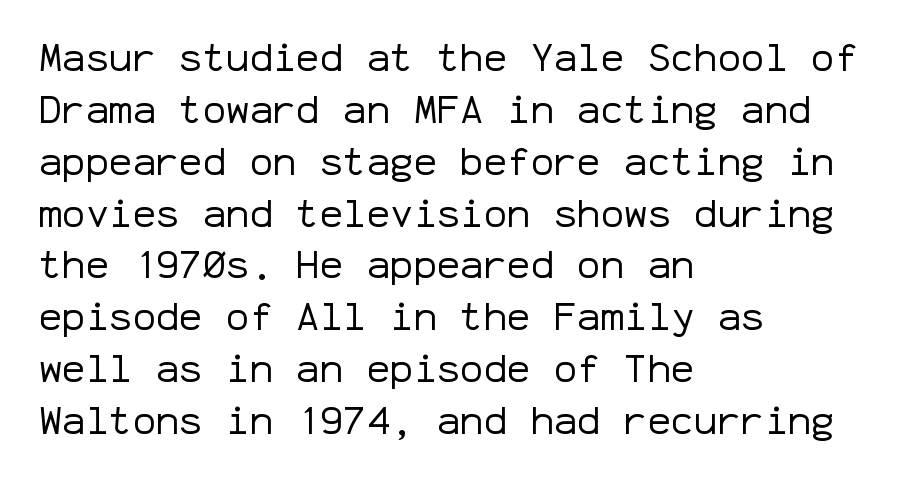
The image shows 39 px regular-weight sans-serif type, upright, monospaced; set left-aligned, normal line spacing (1.33x), normal letter spacing, not underlined; low stroke contrast and a medium x-height.
